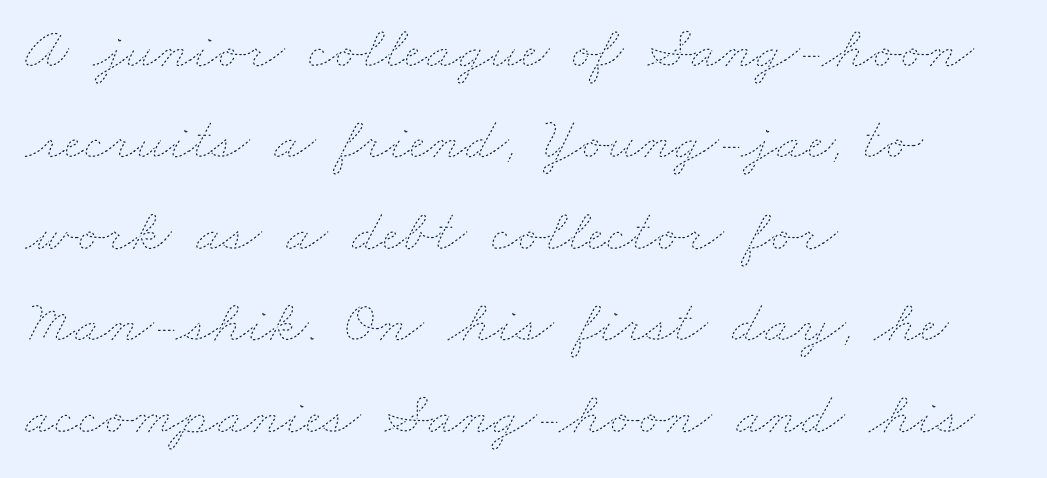
Horizontally, the lines are justified to the leading edge only. Nothing heavy about these letters — not bold at all. The block of text has a typical density, with ordinary space between rows. The letters advance in unequal steps, a hallmark of proportional type.
